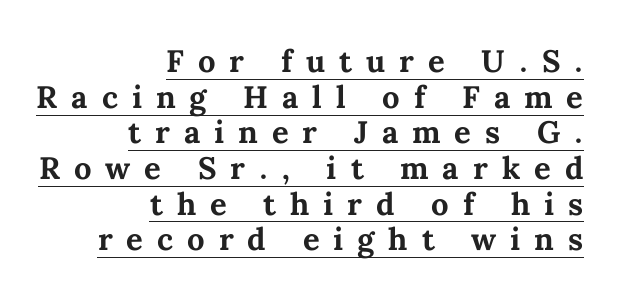
Q: Is the text bold? A: Yes.
Q: Is the text italic (slanted)? A: No, it is upright.
Q: Is the text underlined? A: Yes.
Q: How is the paragraph aligned? A: Right-aligned.
Q: Is the spacing between letters normal or unusually wide? A: Unusually wide.
Q: Is the spacing between lines tight, normal or loose? A: Tight.
Q: Width (condensed, normal, or wide)? A: Normal.
Q: Stroke contrast? A: Medium.
Q: x-height? A: Medium.
Q: Monospaced? A: No.
